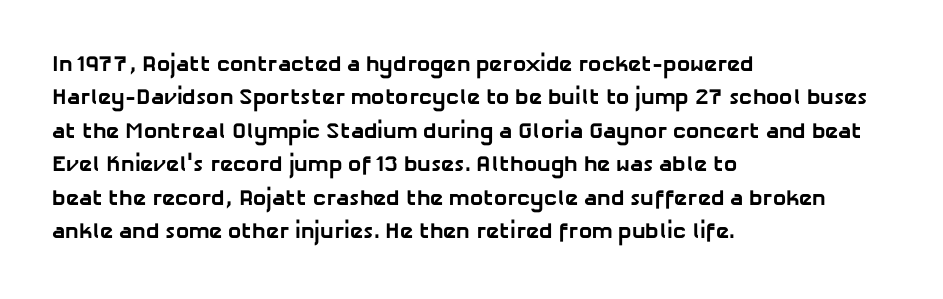
{"bold": "yes", "underline": "no", "align": "left", "line_spacing": "normal", "line_spacing_ratio": 1.52, "letter_spacing": "normal", "letter_spacing_em": 0.0, "glyph_px": 22}
